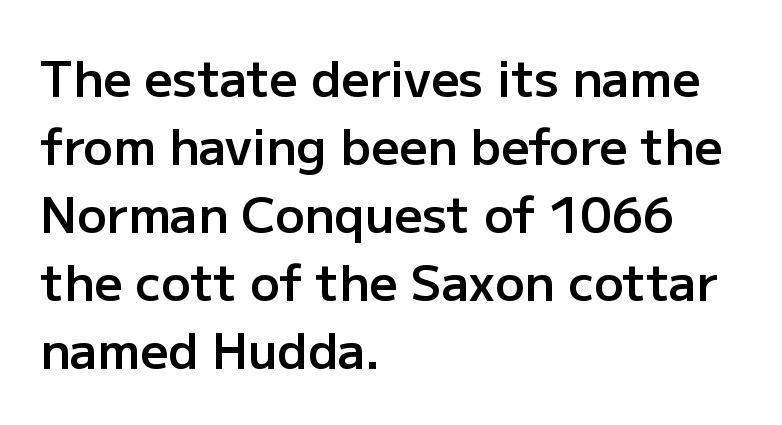
Q: Is the text bold? A: Semi-bold.
Q: Is the text italic (slanted)? A: No, it is upright.
Q: Is the typeface a serif or a sans-serif typeface? A: Sans-serif.
Q: Is the text underlined? A: No.
Q: How is the paragraph aligned? A: Left-aligned.
Q: Is the spacing between letters normal or unusually wide? A: Normal.
Q: Is the spacing between lines tight, normal or loose? A: Normal.
Q: Width (condensed, normal, or wide)? A: Normal.
Q: Stroke contrast? A: Low.
Q: x-height? A: Medium.
Q: Monospaced? A: No.
